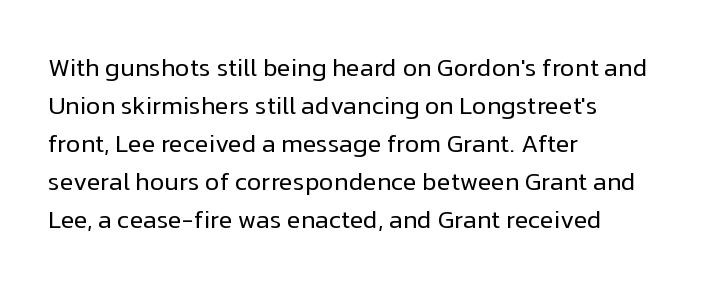
The image shows 25 px text type, upright; set left-aligned, normal line spacing (1.52x), normal letter spacing, not underlined.
